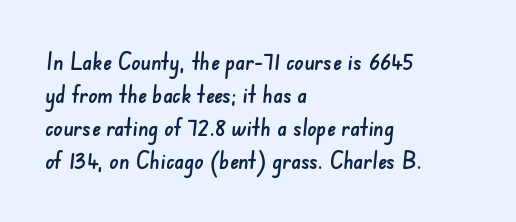
The area under the type is left untouched. Short note: letters normally spaced. The paragraph has a hard left edge and a soft right edge. Whoever set this chose a conventional vertical rhythm.
